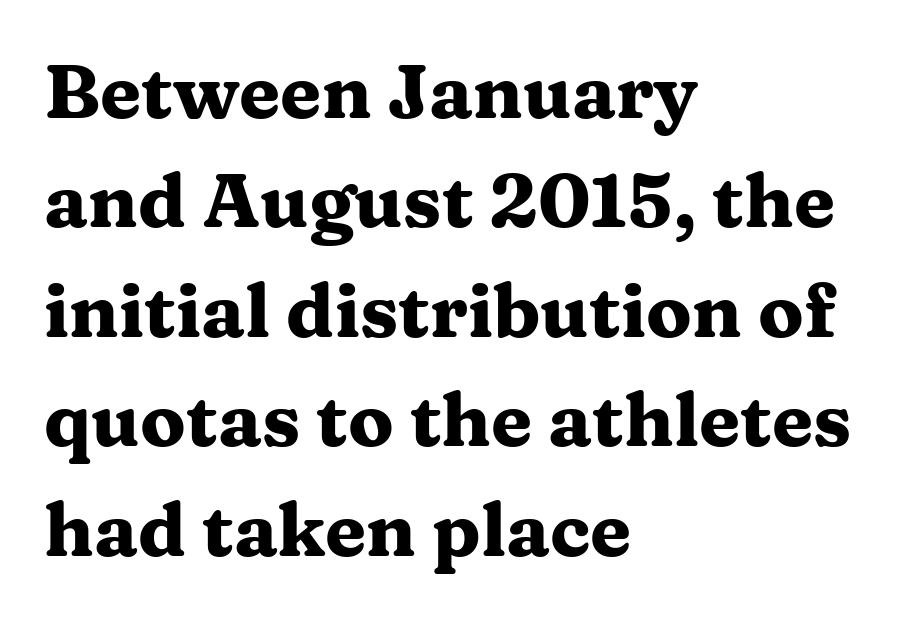
{"serif": "yes", "italic": "no", "bold": "yes", "weight": "heavy", "width": "wide", "stroke_contrast": "medium", "x_height": "medium", "monospaced": "no", "underline": "no", "align": "left", "line_spacing": "normal", "line_spacing_ratio": 1.46, "letter_spacing": "normal", "letter_spacing_em": 0.0, "glyph_px": 75}
